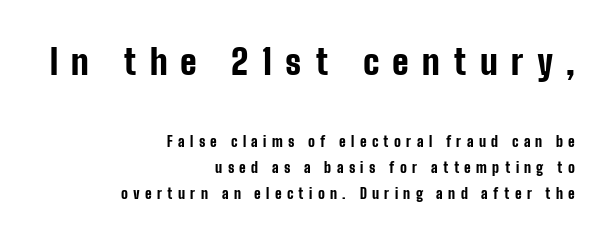
Q: Is the text bold? A: Yes.
Q: Is the text italic (slanted)? A: No, it is upright.
Q: Is the typeface a serif or a sans-serif typeface? A: Sans-serif.
Q: Is the text underlined? A: No.
Q: How is the paragraph aligned? A: Right-aligned.
Q: Is the spacing between letters normal or unusually wide? A: Unusually wide.
Q: Which block of text is set in a larger size, the first (top) or the second (bottom)? A: The first (top) one.
Q: Width (condensed, normal, or wide)? A: Condensed.
Q: Stroke contrast? A: Low.
Q: x-height? A: Medium.
Q: Monospaced? A: No.
